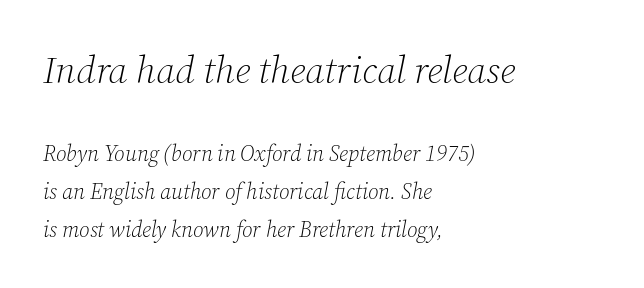
{"serif": "yes", "italic": "yes", "lean": "right", "slant_degrees": 12, "bold": "no", "weight": "light", "width": "normal", "stroke_contrast": "low", "x_height": "medium", "monospaced": "no", "underline": "no", "align": "left", "line_spacing_ratio": 1.71, "letter_spacing": "normal", "letter_spacing_em": 0.0, "larger_block": "first", "size_ratio": 1.73, "glyph_px": 38}
